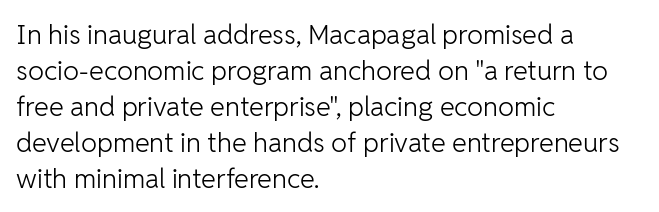
The image shows 27 px text type, upright; set left-aligned, normal line spacing (1.33x), normal letter spacing, not underlined.
